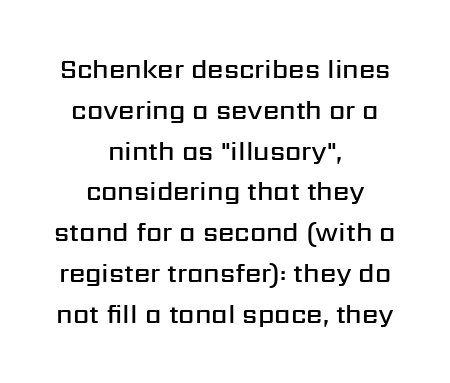
Q: Is the text bold? A: Semi-bold.
Q: Is the text italic (slanted)? A: No, it is upright.
Q: Is the text underlined? A: No.
Q: How is the paragraph aligned? A: Centered.
Q: Is the spacing between letters normal or unusually wide? A: Normal.
Q: Is the spacing between lines tight, normal or loose? A: Normal.
